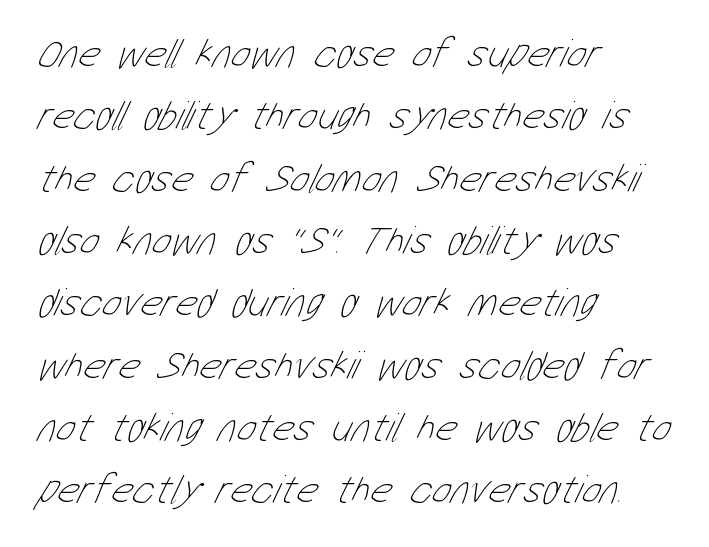
Q: Is the text bold? A: No.
Q: Is the text underlined? A: No.
Q: How is the paragraph aligned? A: Left-aligned.
Q: Is the spacing between letters normal or unusually wide? A: Normal.
Q: Is the spacing between lines tight, normal or loose? A: Normal.
Q: Width (condensed, normal, or wide)? A: Condensed.
Q: Stroke contrast? A: Low.
Q: x-height? A: Medium.
Q: Monospaced? A: No.
